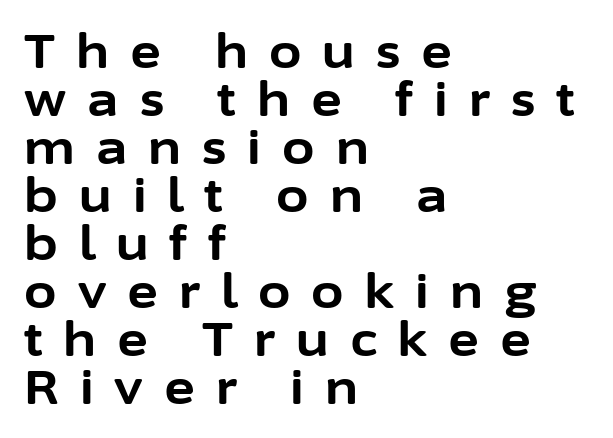
Q: Is the text bold? A: Yes.
Q: Is the text italic (slanted)? A: No, it is upright.
Q: Is the typeface a serif or a sans-serif typeface? A: Sans-serif.
Q: Is the text underlined? A: No.
Q: How is the paragraph aligned? A: Left-aligned.
Q: Is the spacing between letters normal or unusually wide? A: Unusually wide.
Q: Is the spacing between lines tight, normal or loose? A: Tight.
Q: Width (condensed, normal, or wide)? A: Normal.
Q: Stroke contrast? A: Low.
Q: x-height? A: Medium.
Q: Monospaced? A: No.
